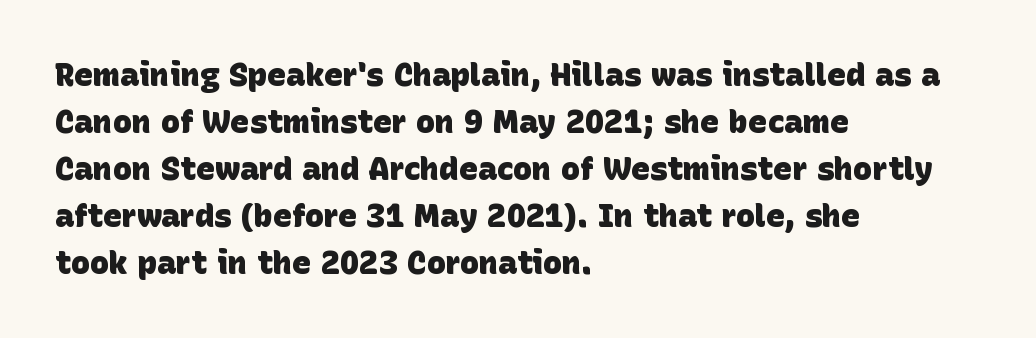
{"serif": "no", "bold": "yes", "weight": "heavy", "width": "normal", "stroke_contrast": "low", "x_height": "large", "monospaced": "no", "underline": "no", "align": "left", "line_spacing": "normal", "line_spacing_ratio": 1.47, "letter_spacing": "normal", "letter_spacing_em": 0.0, "glyph_px": 32}
